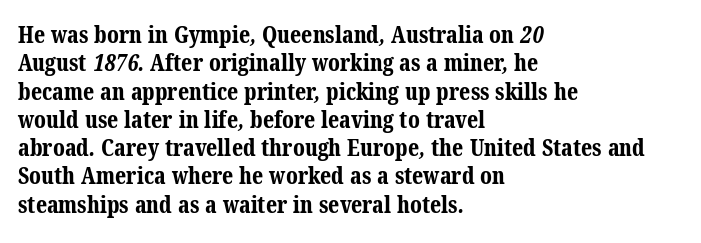
{"bold": "yes", "underline": "no", "align": "left", "line_spacing_ratio": 1.23, "letter_spacing": "normal", "letter_spacing_em": 0.0, "glyph_px": 23}
